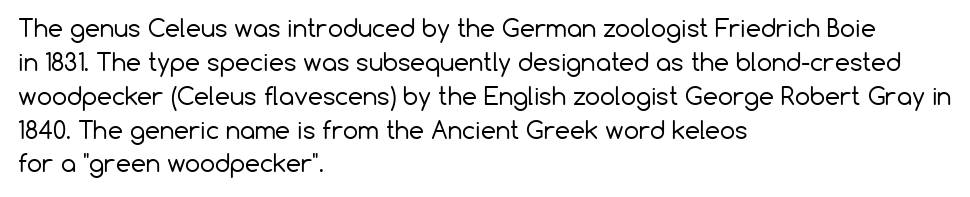
{"italic": "no", "bold": "no", "underline": "no", "align": "left", "line_spacing": "normal", "line_spacing_ratio": 1.41, "letter_spacing": "normal", "letter_spacing_em": 0.0, "glyph_px": 24}
